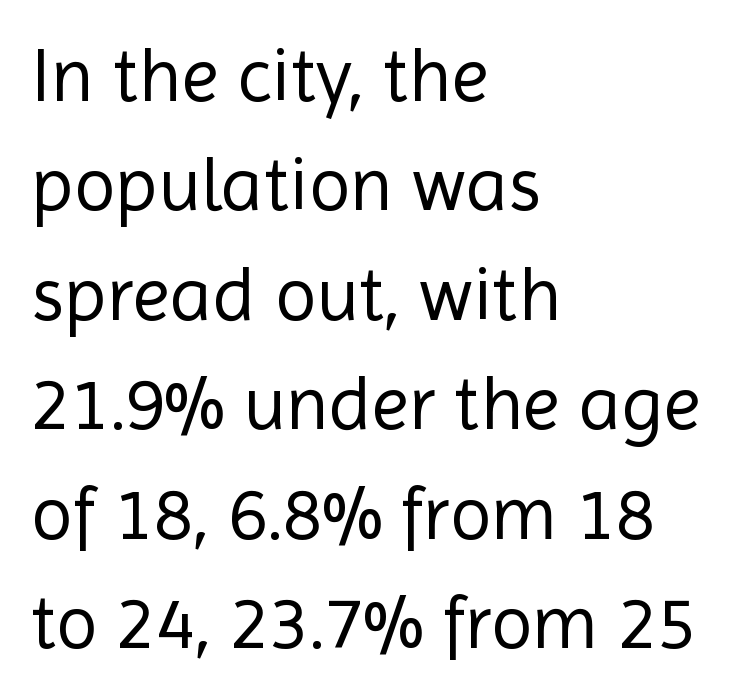
The image shows 76 px regular-weight sans-serif type, upright; set left-aligned, normal line spacing (1.44x), normal letter spacing, not underlined; a medium x-height.
